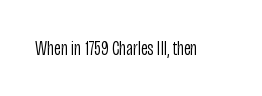
Q: Is the text bold? A: No.
Q: Is the text italic (slanted)? A: No, it is upright.
Q: Is the text underlined? A: No.
Q: Is the spacing between letters normal or unusually wide? A: Normal.
